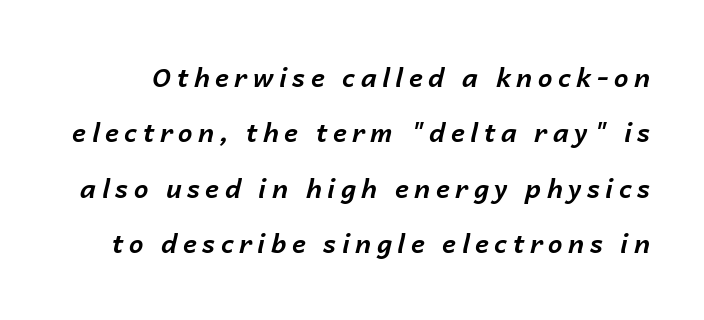
{"italic": "yes", "lean": "right", "slant_degrees": 14, "bold": "yes", "underline": "no", "line_spacing": "loose", "line_spacing_ratio": 2.13, "letter_spacing": "wide", "letter_spacing_em": 0.21, "glyph_px": 26}
